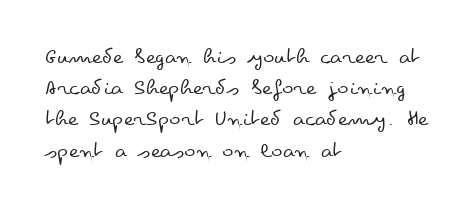
Q: Is the text bold? A: No.
Q: Is the text italic (slanted)? A: No, it is upright.
Q: Is the text underlined? A: No.
Q: How is the paragraph aligned? A: Left-aligned.
Q: Is the spacing between letters normal or unusually wide? A: Normal.
Q: Is the spacing between lines tight, normal or loose? A: Normal.
